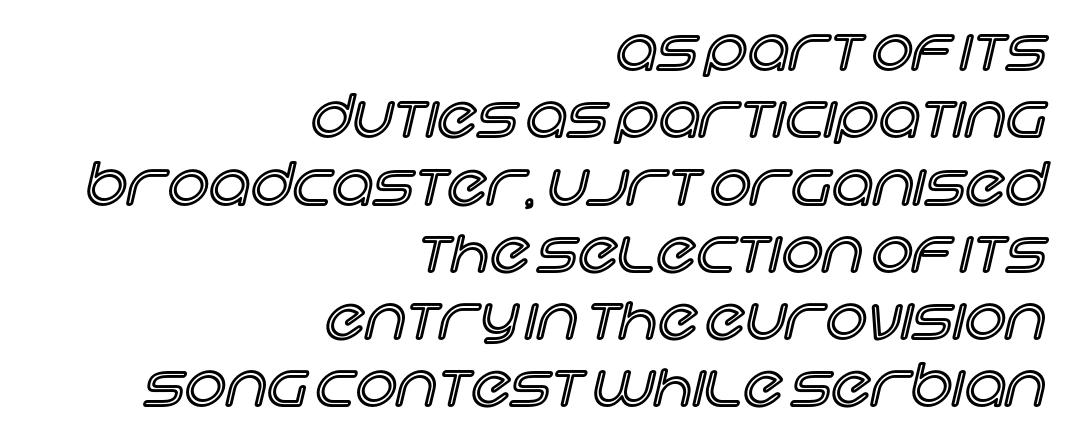
{"width": "normal", "x_height": "large", "monospaced": "no", "underline": "no", "align": "right", "line_spacing_ratio": 1.16, "letter_spacing": "normal", "letter_spacing_em": 0.0, "glyph_px": 58}
